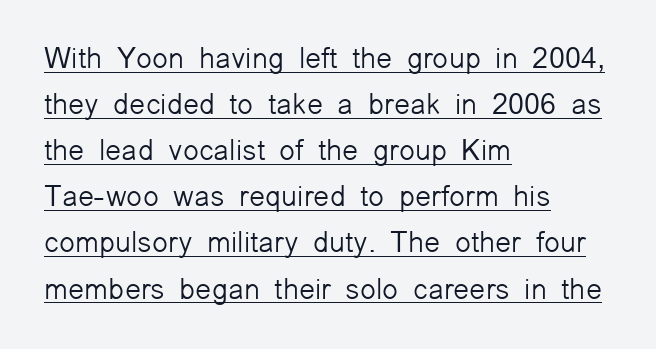
This sample carries an underscore along the baseline area. The gaps between neighbouring characters are ordinary and unremarkable. The face used here is proportionally spaced, like ordinary book or web type. The characters display no serif detailing; their extremities are plain. Vertical strokes here are truly vertical. Summary of weight: not heavy and not bold.
